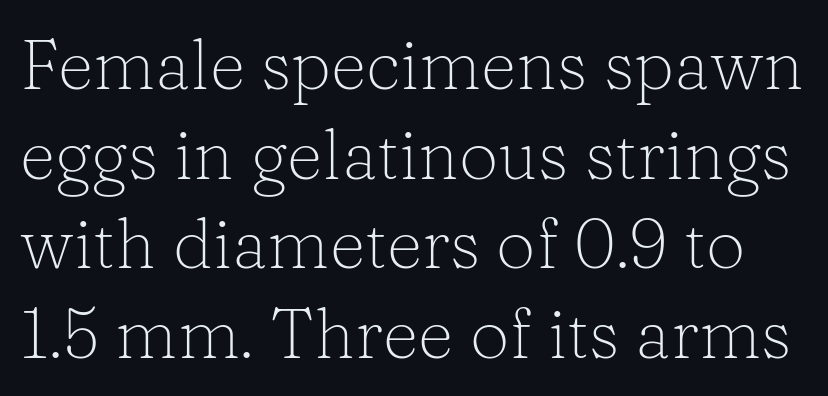
Q: Is the text bold? A: No.
Q: Is the text italic (slanted)? A: No, it is upright.
Q: Is the typeface a serif or a sans-serif typeface? A: Serif.
Q: Is the text underlined? A: No.
Q: Is the spacing between letters normal or unusually wide? A: Normal.
Q: Is the spacing between lines tight, normal or loose? A: Normal.
Q: Width (condensed, normal, or wide)? A: Normal.
Q: Stroke contrast? A: Low.
Q: x-height? A: Medium.
Q: Monospaced? A: No.
